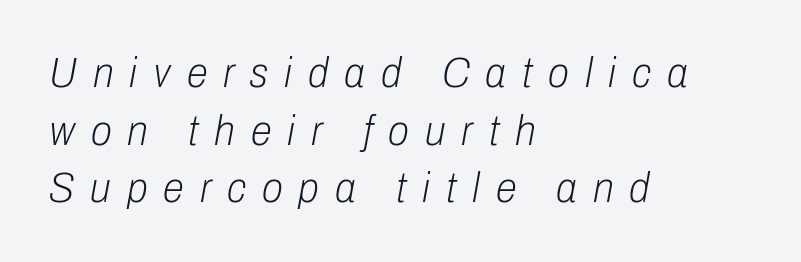
Q: Is the text bold? A: No.
Q: Is the text italic (slanted)? A: Yes, it leans right by about 10 degrees.
Q: Is the text underlined? A: No.
Q: How is the paragraph aligned? A: Left-aligned.
Q: Is the spacing between letters normal or unusually wide? A: Unusually wide.
Q: Is the spacing between lines tight, normal or loose? A: Normal.
Q: Width (condensed, normal, or wide)? A: Condensed.
Q: Stroke contrast? A: Low.
Q: x-height? A: Medium.
Q: Monospaced? A: No.
